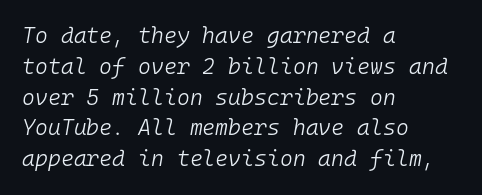
How would I describe the line gaps? Plain and ordinary. Italic? Definitely — the glyphs are oblique. Any mark beneath the type? The region is blank. The strokes are not fattened; the text isn't bold. These lines are set flush left with a ragged right edge. Spacing between characters is what you'd get straight out of the box.
